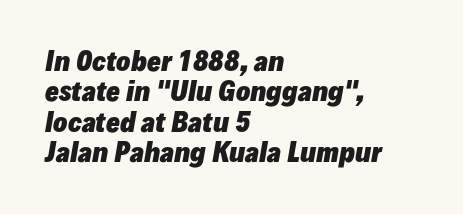
The image shows 26 px bold type, italic (leaning right); set left-aligned, line spacing 1.17x, normal letter spacing, not underlined.
